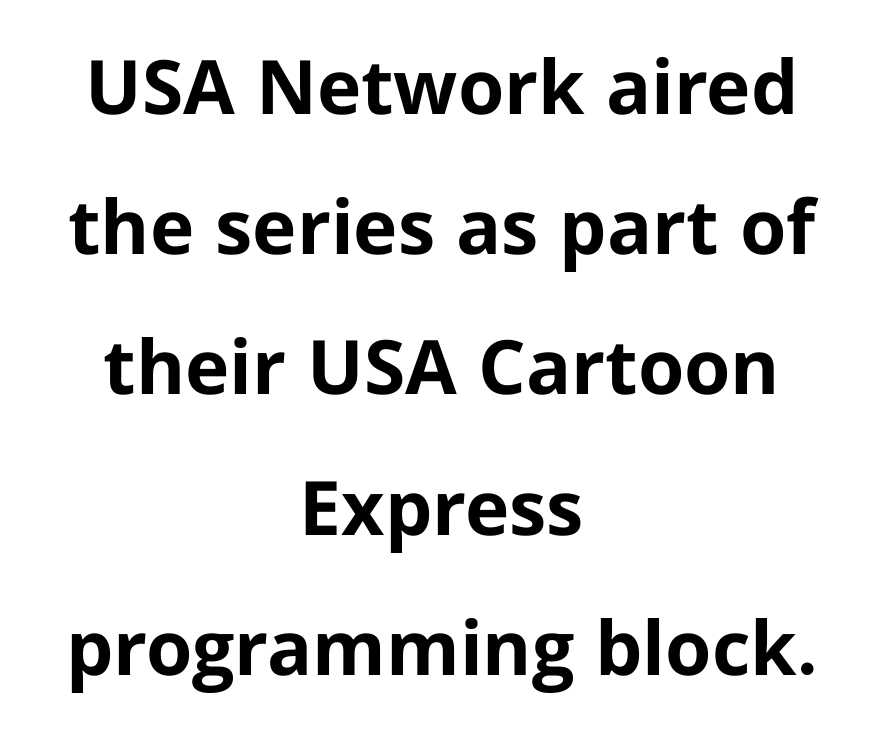
You'd pick this weight for a headline — it's a proper bold. These lines are composed in type without serifs. Decoration check: the copy has no underline. This is roman type, the default non-slanted kind.
